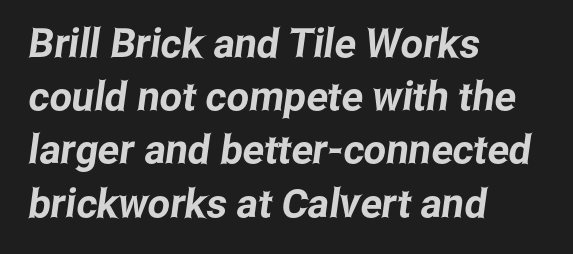
The image shows 40 px condensed sans-serif type; set left-aligned, normal line spacing (1.33x), normal letter spacing, not underlined; low stroke contrast and a medium x-height.
